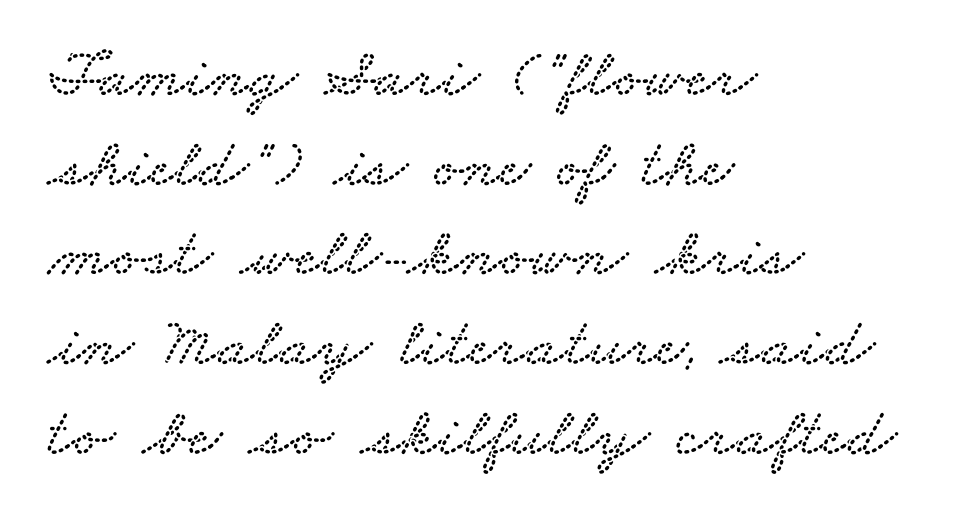
The image shows 69 px wide serif type; set left-aligned, normal line spacing (1.3x), normal letter spacing, not underlined; low stroke contrast and a small x-height.
